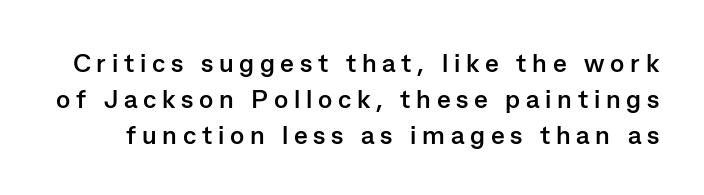
{"italic": "no", "bold": "yes", "underline": "no", "line_spacing": "normal", "line_spacing_ratio": 1.38, "letter_spacing": "wide", "letter_spacing_em": 0.22, "glyph_px": 26}
